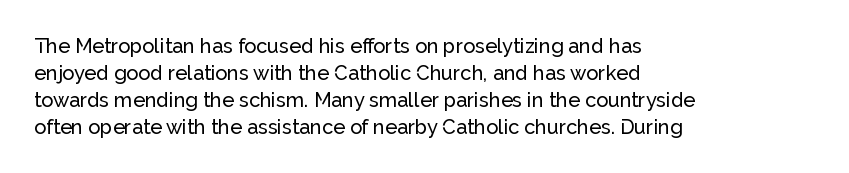
One-word summary of the alignment: left. The words here are not underlined. The passage shown stacks its lines at a standard gap. These lines were composed using upright roman letters.
